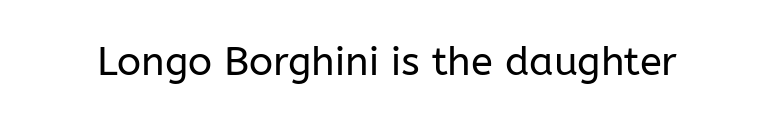
{"serif": "no", "italic": "no", "bold": "no", "weight": "regular", "width": "normal", "stroke_contrast": "low", "x_height": "medium", "monospaced": "no", "underline": "no", "letter_spacing": "normal", "letter_spacing_em": 0.0, "glyph_px": 40}
